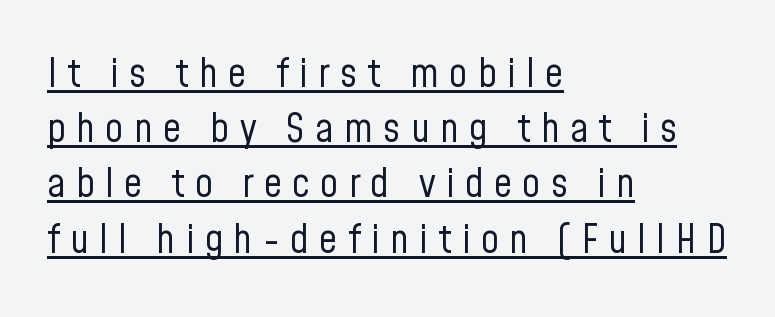
{"serif": "no", "italic": "no", "bold": "no", "weight": "regular", "width": "condensed", "stroke_contrast": "low", "x_height": "medium", "monospaced": "no", "underline": "yes", "align": "left", "line_spacing": "normal", "line_spacing_ratio": 1.38, "letter_spacing": "wide", "letter_spacing_em": 0.26, "glyph_px": 40}
